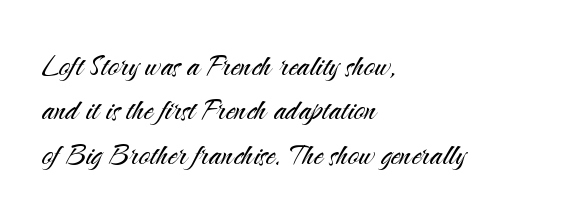
Think standard paragraph weight, or any step lighter than that. Do the characters align in a grid? No, the font is proportional. Where is the straight margin? On the left. Nobody touched the tracking dial on this one.
